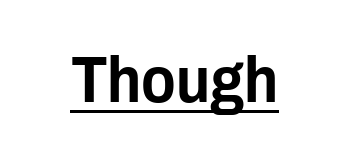
{"serif": "no", "italic": "no", "width": "condensed", "stroke_contrast": "low", "x_height": "medium", "monospaced": "no", "underline": "yes", "letter_spacing": "normal", "letter_spacing_em": 0.0, "glyph_px": 64}
